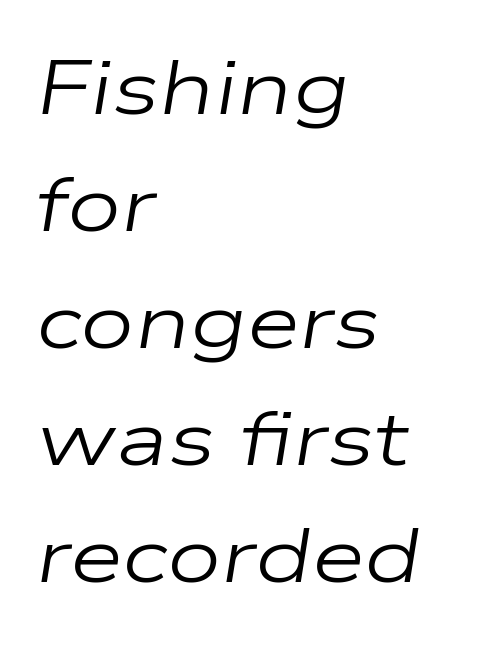
The zone under the glyphs is completely vacant. The strokes are not fattened; the text isn't bold. Vertical spacing — default. The glyphs look as if they've been sheared to an angle.
